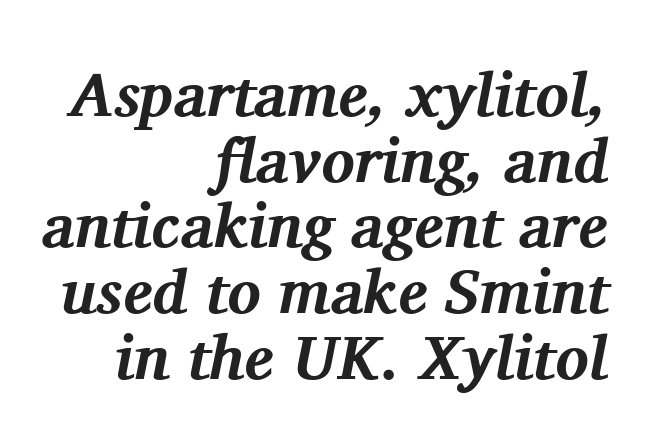
The image shows 62 px bold serif type, italic (leaning right); set right-aligned, tight line spacing (1.06x), normal letter spacing, not underlined; medium stroke contrast and a medium x-height.
